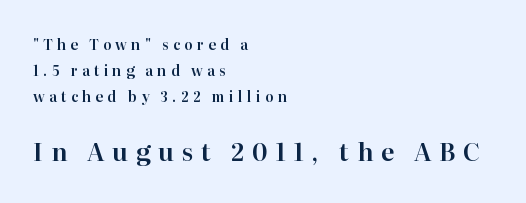
{"italic": "no", "underline": "no", "align": "left", "line_spacing_ratio": 1.86, "letter_spacing": "wide", "letter_spacing_em": 0.3, "larger_block": "second", "size_ratio": 1.79, "glyph_px": 25}
